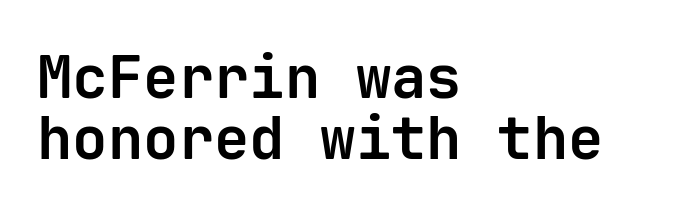
The image shows 59 px bold sans-serif type, upright, monospaced; set left-aligned, tight line spacing (1.03x), normal letter spacing, not underlined; low stroke contrast and a medium x-height.
